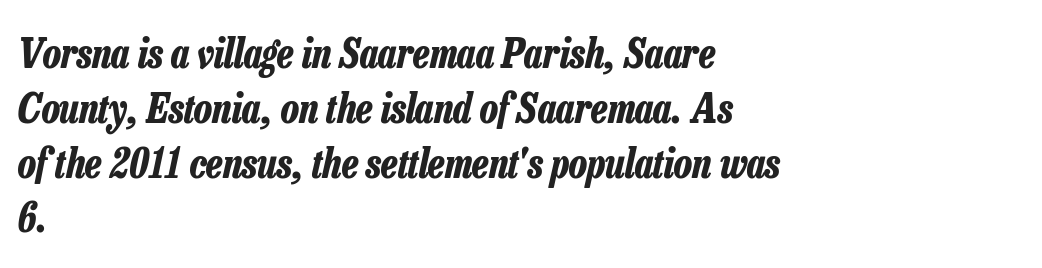
{"italic": "yes", "lean": "right", "slant_degrees": 13, "bold": "yes", "weight": "bold", "width": "condensed", "stroke_contrast": "low", "x_height": "medium", "monospaced": "no", "underline": "no", "align": "left", "line_spacing": "normal", "line_spacing_ratio": 1.37, "letter_spacing": "normal", "letter_spacing_em": 0.0, "glyph_px": 40}
